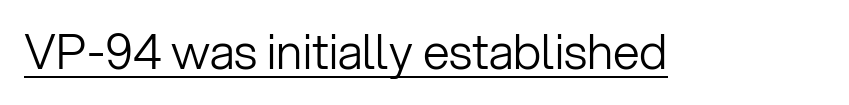
The image shows 48 px light sans-serif type, upright; set normal letter spacing, underlined; low stroke contrast and a medium x-height.
